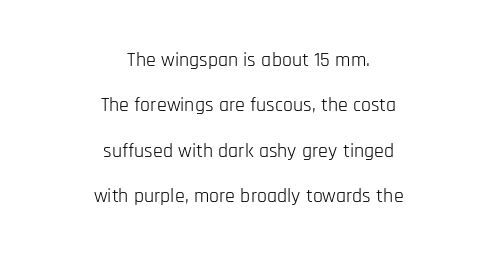
Q: Is the text bold? A: No.
Q: Is the text italic (slanted)? A: No, it is upright.
Q: Is the text underlined? A: No.
Q: How is the paragraph aligned? A: Centered.
Q: Is the spacing between letters normal or unusually wide? A: Normal.
Q: Is the spacing between lines tight, normal or loose? A: Loose.
